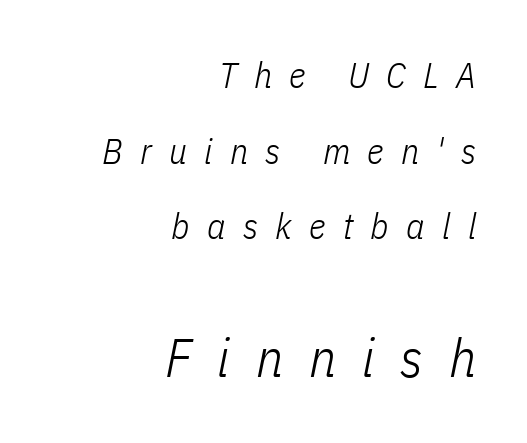
When letters slant like this, we call the style italic. Regarding leading, the lines here are spaced well apart. The text block is weighted toward the right margin, trailing off unevenly leftward. The typesetting does not lean heavy: it is not bold. Looks like regular typesetting: each glyph gets only the width it needs.
